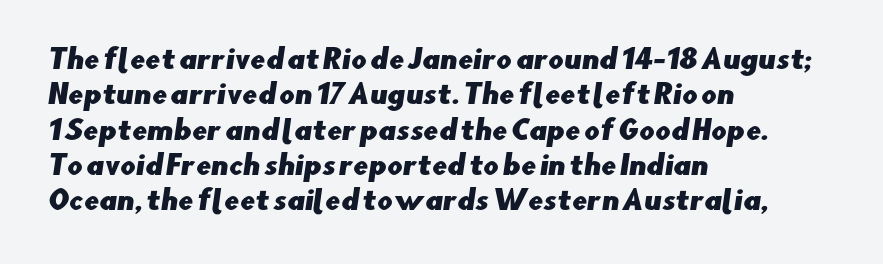
Q: Is the text underlined? A: No.
Q: How is the paragraph aligned? A: Left-aligned.
Q: Is the spacing between letters normal or unusually wide? A: Normal.
Q: Is the spacing between lines tight, normal or loose? A: Normal.
